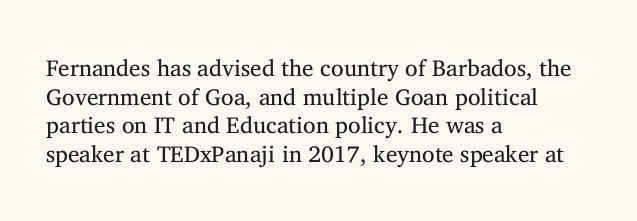
The image shows 23 px text type, upright; set left-aligned, normal line spacing (1.25x), normal letter spacing, not underlined.
